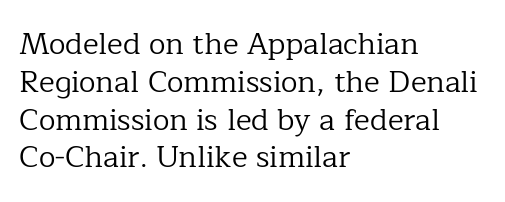
{"serif": "yes", "italic": "no", "bold": "no", "weight": "regular", "width": "normal", "stroke_contrast": "low", "x_height": "medium", "monospaced": "no", "underline": "no", "align": "left", "line_spacing": "normal", "line_spacing_ratio": 1.26, "letter_spacing": "normal", "letter_spacing_em": 0.0, "glyph_px": 30}
